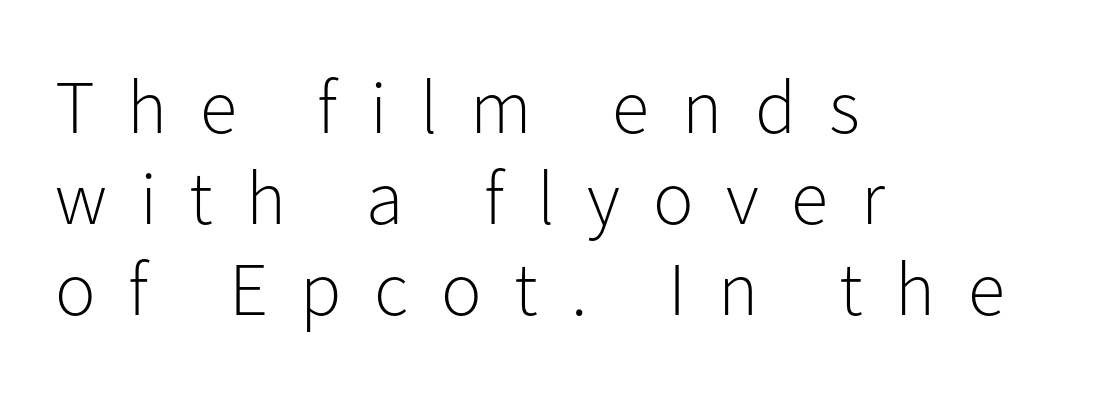
The image shows 76 px light sans-serif type, upright; set left-aligned, line spacing 1.2x, unusually wide letter spacing (+0.43 em), not underlined; low stroke contrast and a medium x-height.
